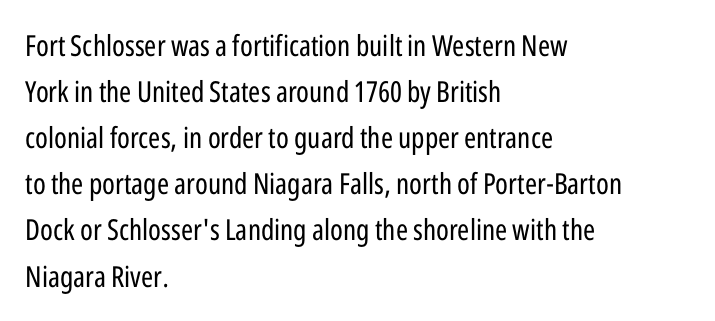
Here the glyphs are tracked normally, forming tight word shapes. The passage shown is typed in a proportional face where columns would drift. A roman cut, with each character standing at attention. Stroke terminals: plain, sans-serif. Layout note: lines flush left. Plain, unruled lines of type.
